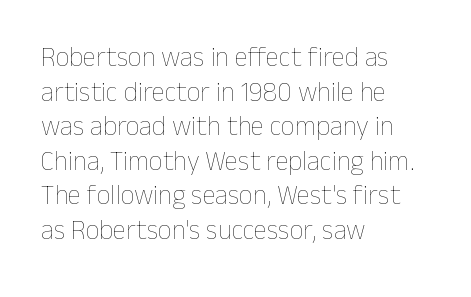
The block of text has a typical density, with ordinary space between rows. Which margin do the lines hug? The left one — the right edge is uneven. The space directly below the letters is spotless. This is the regular roman posture of the typeface. Does extra space separate the letters? No, they use regular spacing.
